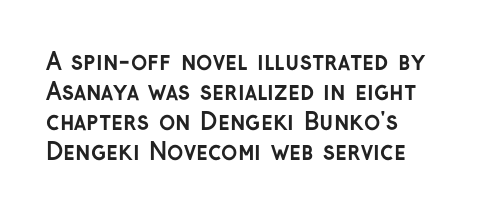
{"italic": "no", "bold": "yes", "underline": "no", "align": "left", "line_spacing": "normal", "line_spacing_ratio": 1.25, "letter_spacing": "normal", "letter_spacing_em": 0.0, "glyph_px": 24}
